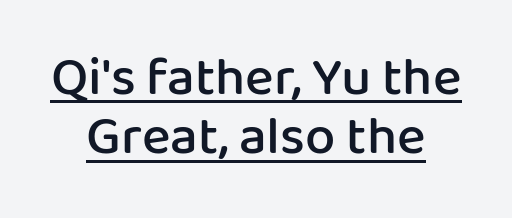
Q: Is the text bold? A: Semi-bold.
Q: Is the text italic (slanted)? A: No, it is upright.
Q: Is the typeface a serif or a sans-serif typeface? A: Sans-serif.
Q: Is the text underlined? A: Yes.
Q: How is the paragraph aligned? A: Centered.
Q: Is the spacing between letters normal or unusually wide? A: Normal.
Q: Is the spacing between lines tight, normal or loose? A: Tight.
Q: Width (condensed, normal, or wide)? A: Normal.
Q: Stroke contrast? A: Low.
Q: x-height? A: Medium.
Q: Monospaced? A: No.
